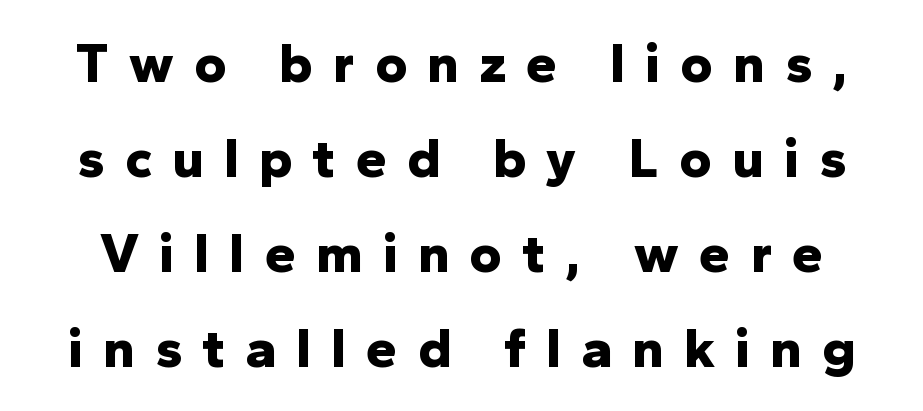
Q: Is the text bold? A: Yes.
Q: Is the text italic (slanted)? A: No, it is upright.
Q: Is the typeface a serif or a sans-serif typeface? A: Sans-serif.
Q: Is the text underlined? A: No.
Q: Is the spacing between letters normal or unusually wide? A: Unusually wide.
Q: Width (condensed, normal, or wide)? A: Normal.
Q: Stroke contrast? A: Low.
Q: x-height? A: Medium.
Q: Monospaced? A: No.
